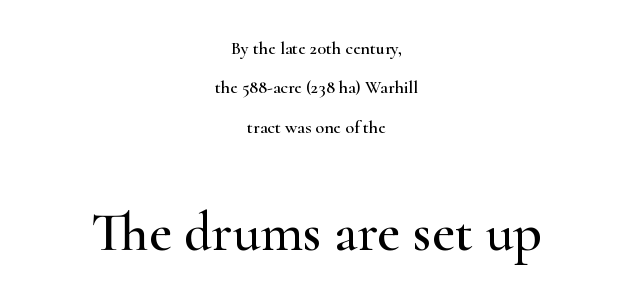
Q: Is the text italic (slanted)? A: No, it is upright.
Q: Is the typeface a serif or a sans-serif typeface? A: Serif.
Q: Is the text underlined? A: No.
Q: How is the paragraph aligned? A: Centered.
Q: Is the spacing between letters normal or unusually wide? A: Normal.
Q: Is the spacing between lines tight, normal or loose? A: Loose.
Q: Which block of text is set in a larger size, the first (top) or the second (bottom)? A: The second (bottom) one.
Q: Width (condensed, normal, or wide)? A: Wide.
Q: Stroke contrast? A: High.
Q: x-height? A: Small.
Q: Monospaced? A: No.
